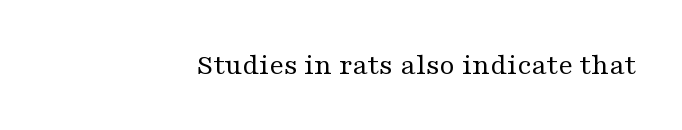
{"serif": "yes", "italic": "no", "bold": "no", "weight": "regular", "width": "wide", "stroke_contrast": "medium", "x_height": "medium", "monospaced": "no", "underline": "no", "align": "right", "letter_spacing": "normal", "letter_spacing_em": 0.0, "glyph_px": 31}
